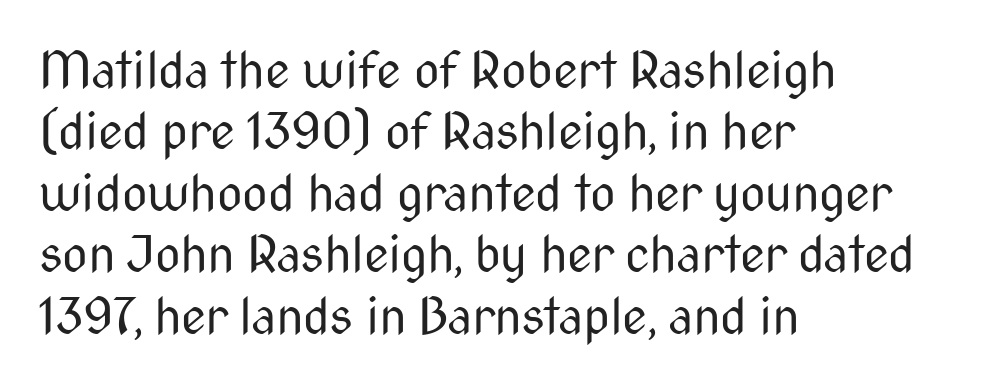
Rendered with straight, roman letterforms. The designer went with a sans here, leaving each stem footless. The typesetting does not lean heavy: it is not bold. The lines in this sample share a left origin and differ only in where they stop. Each letter keeps its own natural width here, so spacing adapts to shape. No word sits above an underline.
